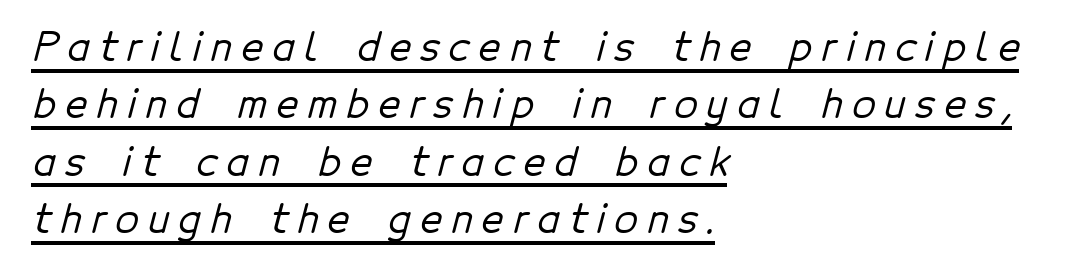
Q: Is the typeface a serif or a sans-serif typeface? A: Sans-serif.
Q: Is the text underlined? A: Yes.
Q: How is the paragraph aligned? A: Left-aligned.
Q: Is the spacing between letters normal or unusually wide? A: Unusually wide.
Q: Is the spacing between lines tight, normal or loose? A: Normal.
Q: Width (condensed, normal, or wide)? A: Normal.
Q: Stroke contrast? A: Low.
Q: x-height? A: Medium.
Q: Monospaced? A: No.
